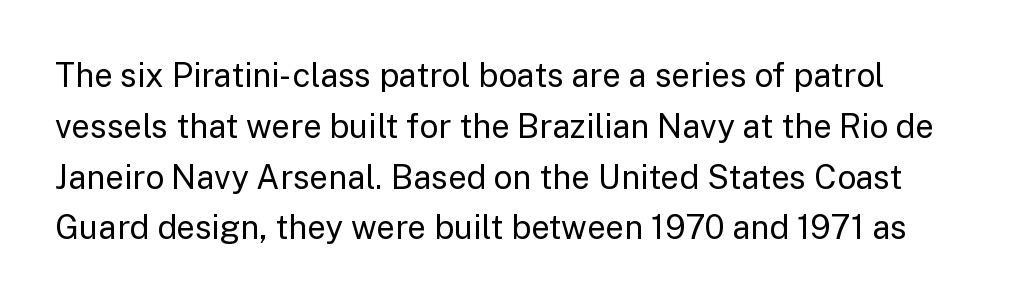
The image shows 33 px regular-weight sans-serif type, upright; set normal line spacing (1.54x), normal letter spacing, not underlined; low stroke contrast and a medium x-height.
